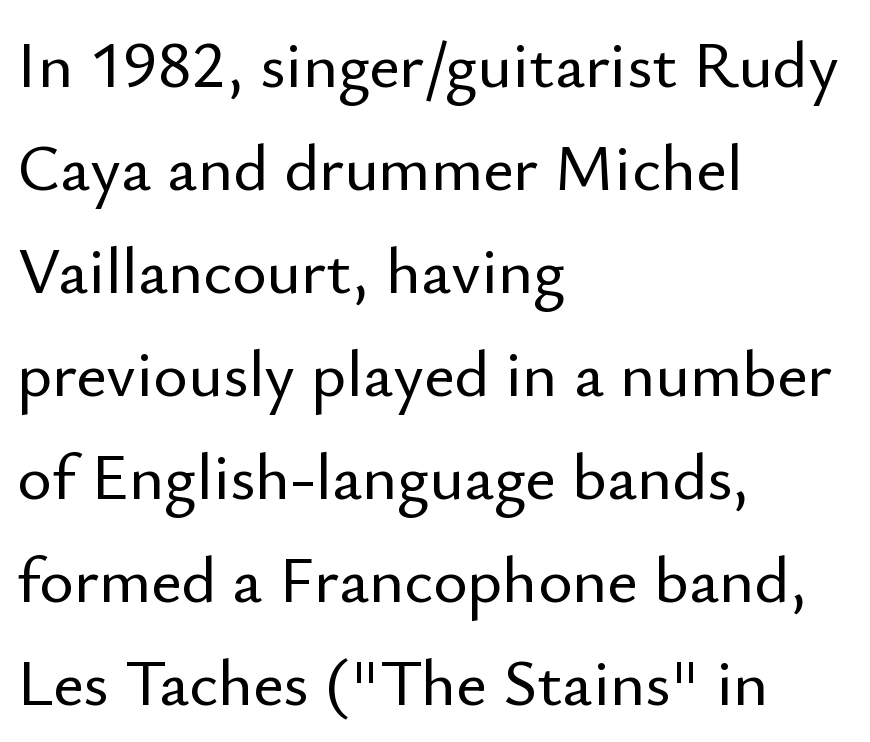
Q: Is the text italic (slanted)? A: No, it is upright.
Q: Is the typeface a serif or a sans-serif typeface? A: Sans-serif.
Q: Is the text underlined? A: No.
Q: How is the paragraph aligned? A: Left-aligned.
Q: Is the spacing between letters normal or unusually wide? A: Normal.
Q: Is the spacing between lines tight, normal or loose? A: Normal.
Q: Width (condensed, normal, or wide)? A: Normal.
Q: Stroke contrast? A: Low.
Q: x-height? A: Small.
Q: Monospaced? A: No.
